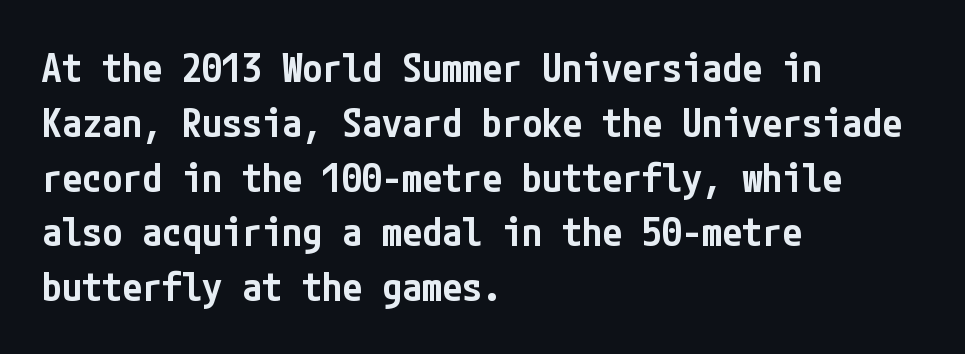
Q: Is the text bold? A: Semi-bold.
Q: Is the text italic (slanted)? A: No, it is upright.
Q: Is the typeface a serif or a sans-serif typeface? A: Sans-serif.
Q: Is the text underlined? A: No.
Q: How is the paragraph aligned? A: Left-aligned.
Q: Is the spacing between letters normal or unusually wide? A: Normal.
Q: Is the spacing between lines tight, normal or loose? A: Normal.
Q: Width (condensed, normal, or wide)? A: Condensed.
Q: Stroke contrast? A: Low.
Q: x-height? A: Medium.
